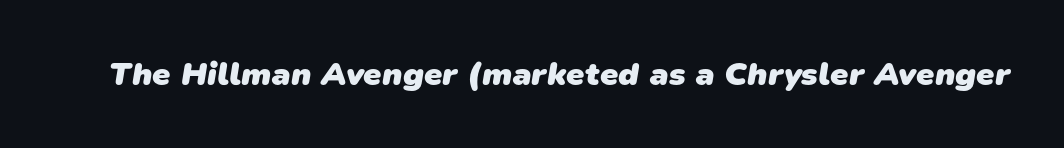
{"serif": "no", "bold": "yes", "weight": "heavy", "width": "normal", "stroke_contrast": "low", "x_height": "medium", "monospaced": "no", "underline": "no", "letter_spacing": "normal", "letter_spacing_em": 0.0, "glyph_px": 33}
